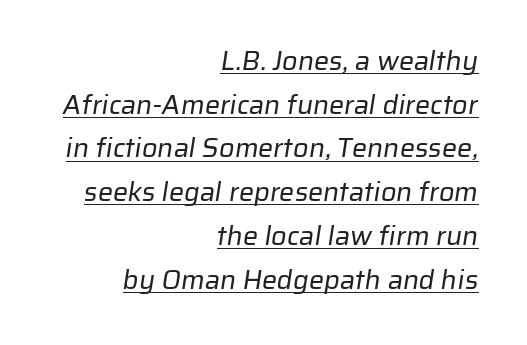
Q: Is the text bold? A: No.
Q: Is the text underlined? A: Yes.
Q: How is the paragraph aligned? A: Right-aligned.
Q: Is the spacing between letters normal or unusually wide? A: Normal.
Q: Is the spacing between lines tight, normal or loose? A: Normal.
